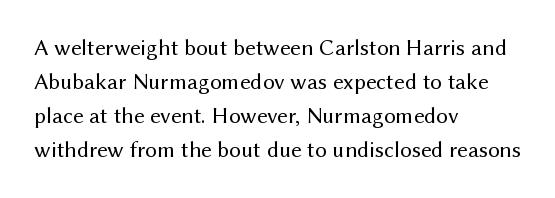
Q: Is the text bold? A: No.
Q: Is the text italic (slanted)? A: No, it is upright.
Q: Is the text underlined? A: No.
Q: How is the paragraph aligned? A: Left-aligned.
Q: Is the spacing between letters normal or unusually wide? A: Normal.
Q: Is the spacing between lines tight, normal or loose? A: Normal.
